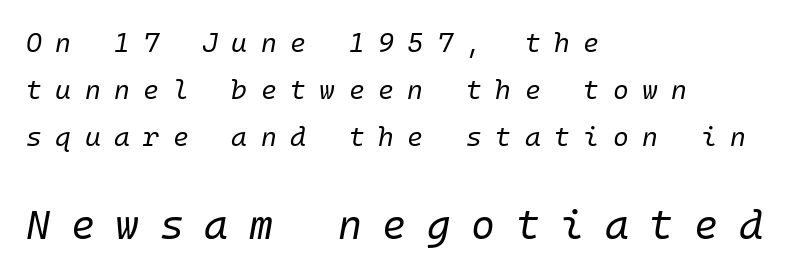
The image shows 41 px regular-weight type, italic (leaning right); set left-aligned, line spacing 1.74x, unusually wide letter spacing (+0.5 em), not underlined; the second (bottom) block is 1.52x larger; low stroke contrast and a medium x-height.
